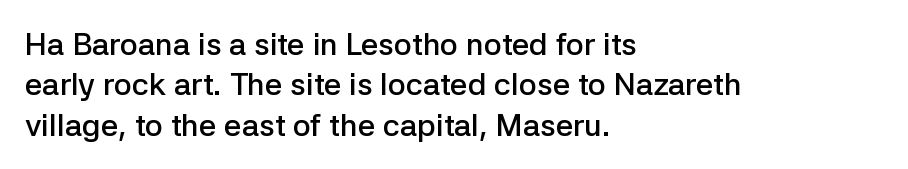
Q: Is the text bold? A: Semi-bold.
Q: Is the text italic (slanted)? A: No, it is upright.
Q: Is the typeface a serif or a sans-serif typeface? A: Sans-serif.
Q: Is the text underlined? A: No.
Q: How is the paragraph aligned? A: Left-aligned.
Q: Is the spacing between letters normal or unusually wide? A: Normal.
Q: Is the spacing between lines tight, normal or loose? A: Normal.
Q: Width (condensed, normal, or wide)? A: Normal.
Q: Stroke contrast? A: Low.
Q: x-height? A: Medium.
Q: Monospaced? A: No.
